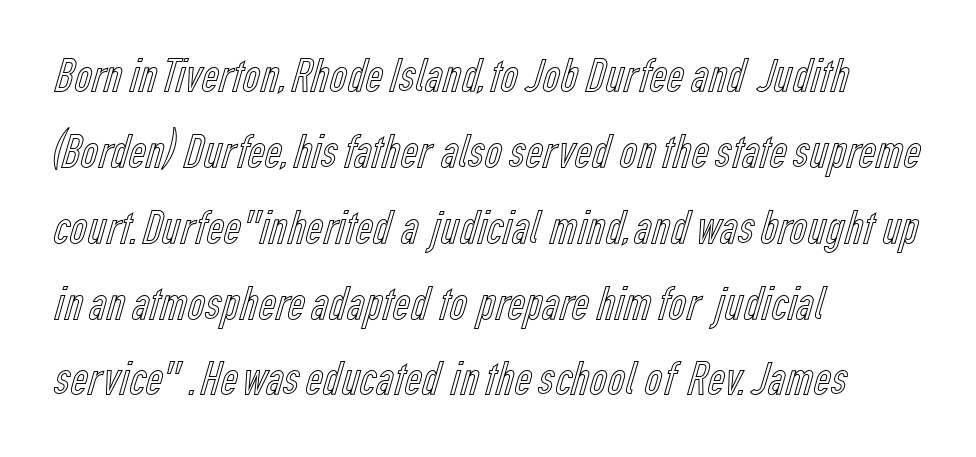
Q: Is the text italic (slanted)? A: Yes.
Q: Is the text underlined? A: No.
Q: How is the paragraph aligned? A: Left-aligned.
Q: Is the spacing between letters normal or unusually wide? A: Normal.
Q: Is the spacing between lines tight, normal or loose? A: Normal.
Q: Width (condensed, normal, or wide)? A: Condensed.
Q: x-height? A: Medium.
Q: Monospaced? A: No.
